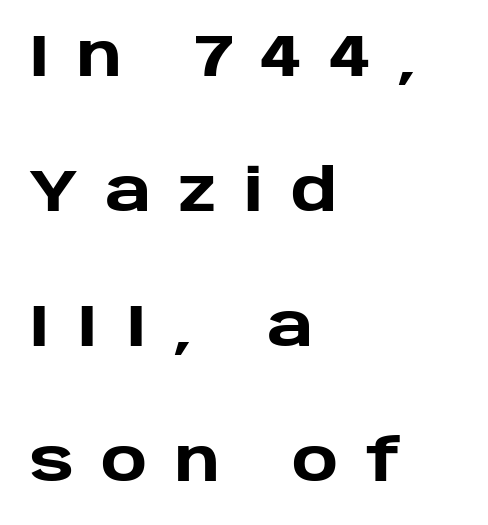
Q: Is the text bold? A: Yes.
Q: Is the text italic (slanted)? A: No, it is upright.
Q: Is the typeface a serif or a sans-serif typeface? A: Sans-serif.
Q: Is the text underlined? A: No.
Q: How is the paragraph aligned? A: Left-aligned.
Q: Is the spacing between letters normal or unusually wide? A: Unusually wide.
Q: Is the spacing between lines tight, normal or loose? A: Loose.
Q: Width (condensed, normal, or wide)? A: Normal.
Q: Stroke contrast? A: Low.
Q: x-height? A: Large.
Q: Monospaced? A: No.
